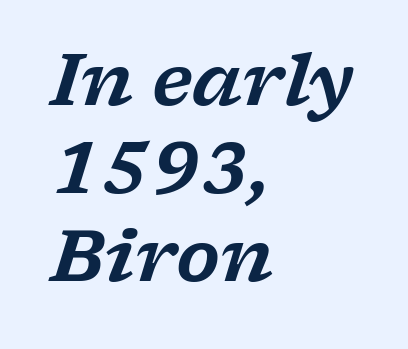
{"serif": "yes", "italic": "yes", "lean": "right", "slant_degrees": 17, "width": "wide", "stroke_contrast": "low", "x_height": "medium", "monospaced": "no", "underline": "no", "align": "left", "line_spacing_ratio": 1.24, "letter_spacing": "normal", "letter_spacing_em": 0.0, "glyph_px": 71}
